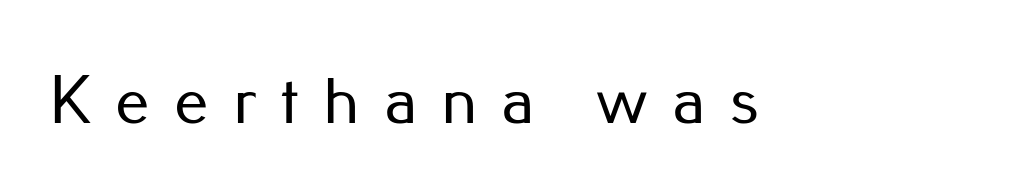
{"serif": "no", "italic": "no", "width": "normal", "stroke_contrast": "low", "x_height": "small", "monospaced": "no", "underline": "no", "letter_spacing": "wide", "letter_spacing_em": 0.35, "glyph_px": 69}
